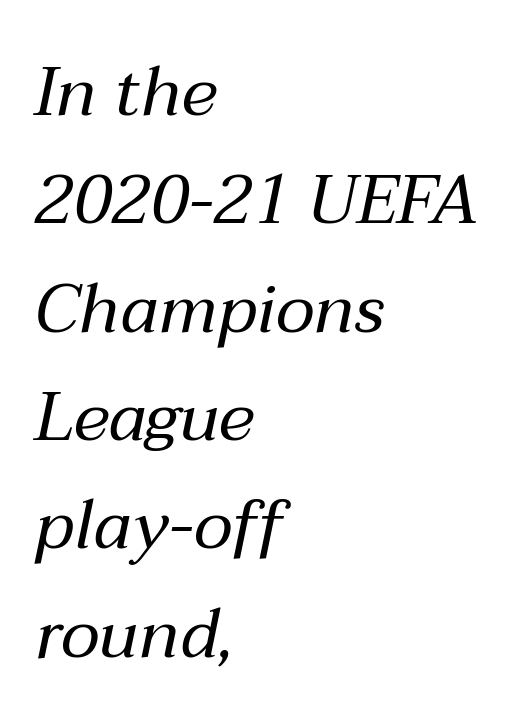
Q: Is the text bold? A: No.
Q: Is the text italic (slanted)? A: Yes, it leans right by about 12 degrees.
Q: Is the text underlined? A: No.
Q: How is the paragraph aligned? A: Left-aligned.
Q: Is the spacing between letters normal or unusually wide? A: Normal.
Q: Is the spacing between lines tight, normal or loose? A: Normal.
Q: Width (condensed, normal, or wide)? A: Normal.
Q: Stroke contrast? A: Medium.
Q: x-height? A: Medium.
Q: Monospaced? A: No.
